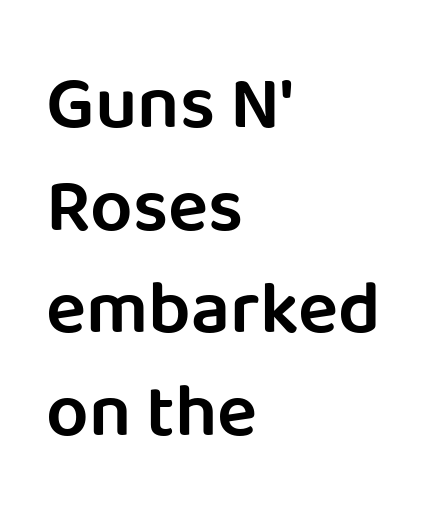
The image shows 75 px semibold sans-serif type, upright; set left-aligned, normal line spacing (1.37x), normal letter spacing, not underlined; low stroke contrast and a large x-height.
